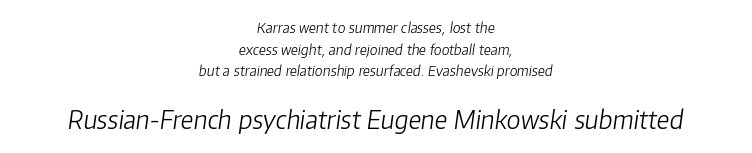
The image shows 25 px text type, italic (leaning right); set centered, normal line spacing (1.54x), normal letter spacing, not underlined; the second (bottom) block is 1.79x larger.
